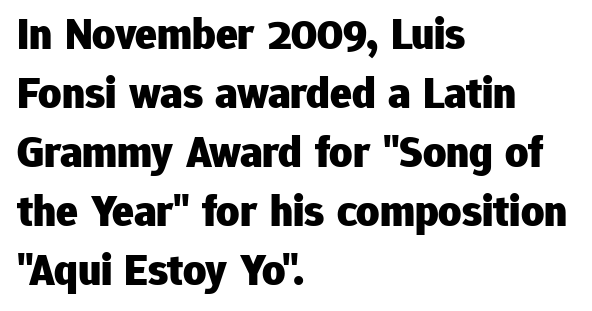
The image shows 45 px heavy sans-serif type, upright; set left-aligned, normal line spacing (1.31x), normal letter spacing, not underlined; low stroke contrast and a medium x-height.
